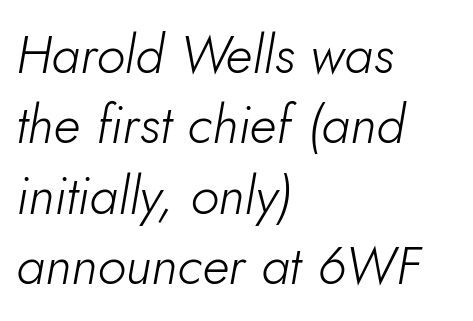
{"italic": "yes", "lean": "right", "slant_degrees": 5, "bold": "no", "weight": "light", "width": "normal", "stroke_contrast": "low", "x_height": "small", "monospaced": "no", "underline": "no", "align": "left", "line_spacing": "normal", "line_spacing_ratio": 1.33, "letter_spacing": "normal", "letter_spacing_em": 0.0, "glyph_px": 53}
